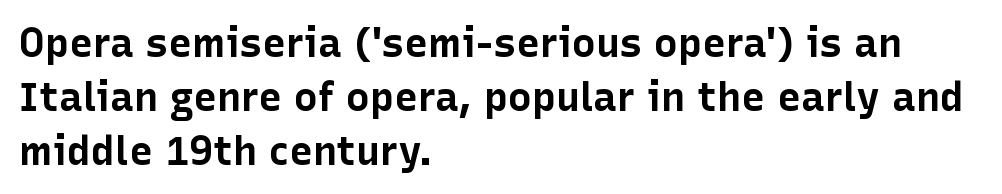
{"serif": "no", "italic": "no", "bold": "yes", "weight": "bold", "width": "normal", "stroke_contrast": "low", "x_height": "medium", "monospaced": "no", "underline": "no", "align": "left", "line_spacing": "normal", "line_spacing_ratio": 1.35, "letter_spacing": "normal", "letter_spacing_em": 0.0, "glyph_px": 40}
